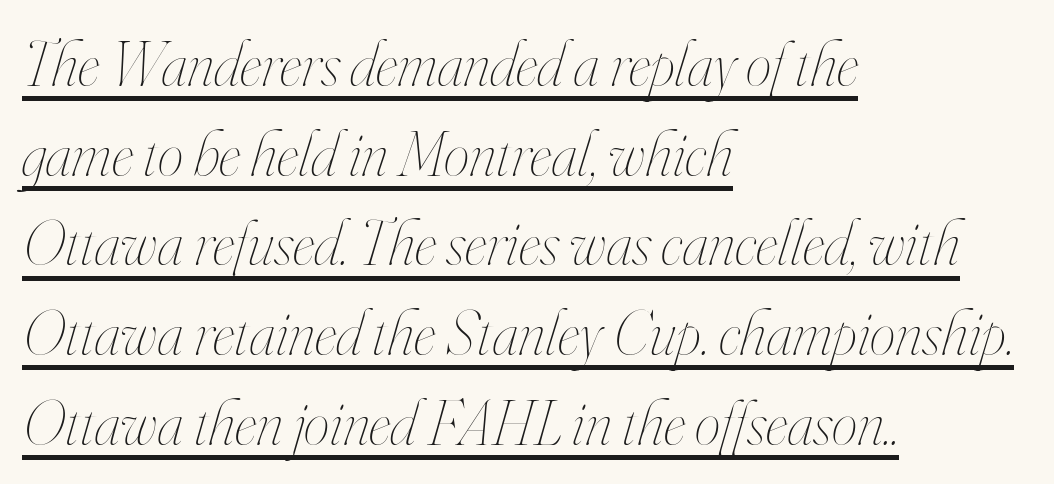
{"italic": "yes", "lean": "right", "slant_degrees": 16, "bold": "no", "weight": "thin", "width": "condensed", "stroke_contrast": "high", "x_height": "small", "monospaced": "no", "underline": "yes", "align": "left", "line_spacing": "normal", "line_spacing_ratio": 1.38, "letter_spacing": "normal", "letter_spacing_em": 0.0, "glyph_px": 65}
